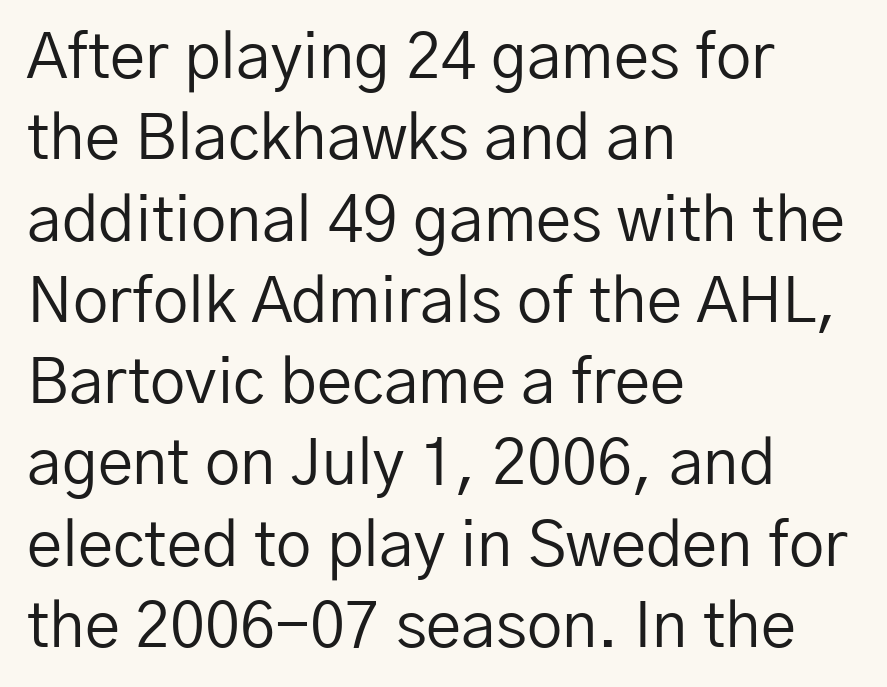
Q: Is the text bold? A: No.
Q: Is the text italic (slanted)? A: No, it is upright.
Q: Is the typeface a serif or a sans-serif typeface? A: Sans-serif.
Q: Is the text underlined? A: No.
Q: How is the paragraph aligned? A: Left-aligned.
Q: Is the spacing between letters normal or unusually wide? A: Normal.
Q: Is the spacing between lines tight, normal or loose? A: Normal.
Q: Width (condensed, normal, or wide)? A: Normal.
Q: Stroke contrast? A: Low.
Q: x-height? A: Medium.
Q: Monospaced? A: No.
